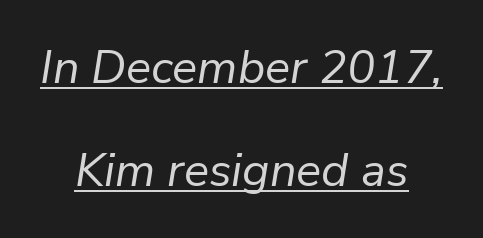
The image shows 47 px regular-weight type, italic (leaning right); set centered, loose line spacing (2.19x), normal letter spacing, underlined; low stroke contrast and a medium x-height.
